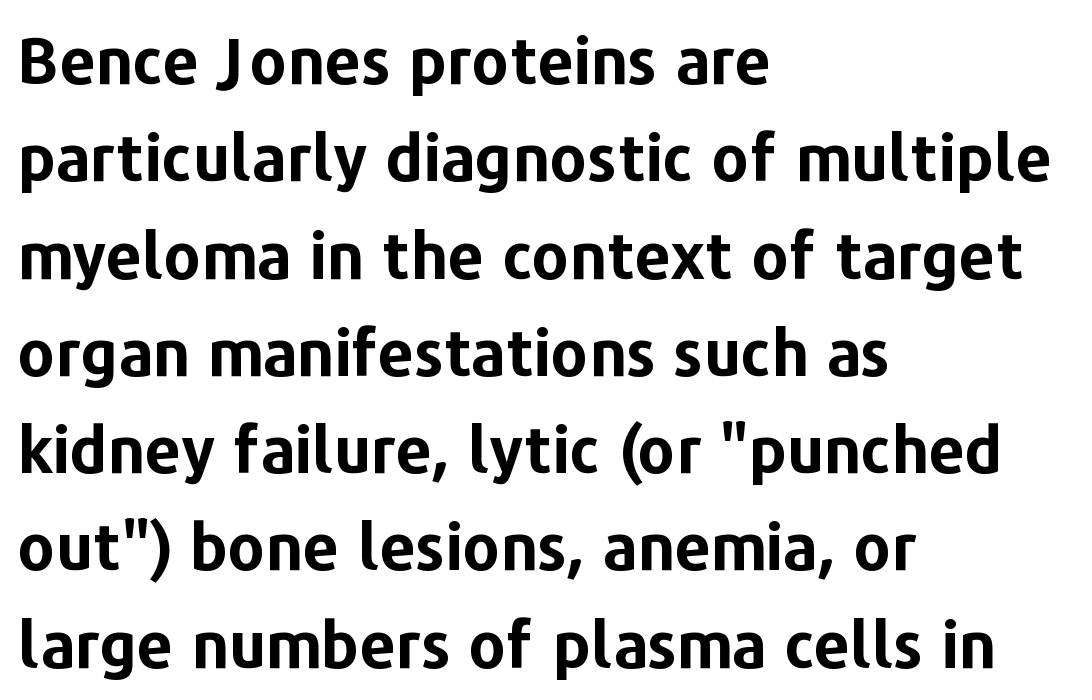
The typeface chosen for these lines omits serifs. The type sits square on the baseline with zero lean. Think of a printed novel: that variable character pitch is what you see here. The rendering uses a bold face; every stroke is thick and dark.
